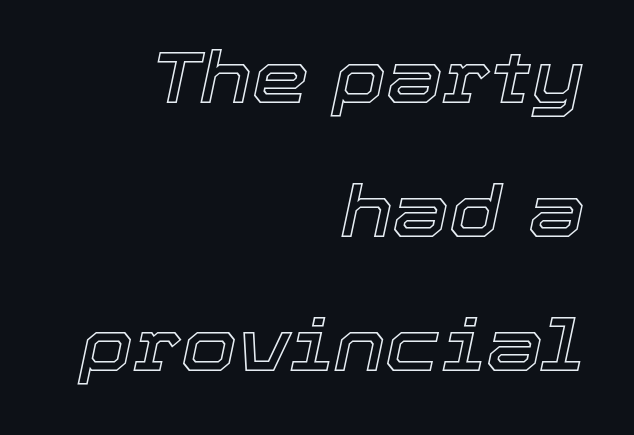
The image shows 72 px text type, italic (leaning right); set right-aligned, line spacing 1.86x, normal letter spacing, not underlined; a medium x-height.
